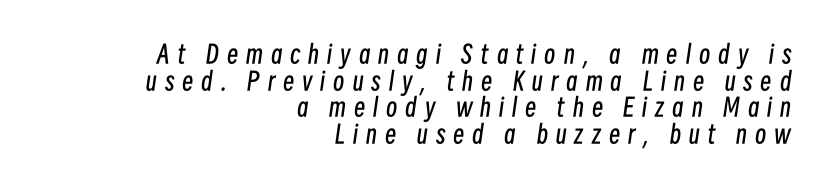
The image shows 25 px text type, italic (leaning right); set right-aligned, tight line spacing (1.07x), unusually wide letter spacing (+0.32 em), not underlined.
